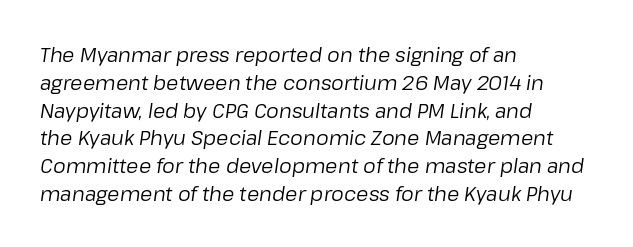
The face looks like a standard text weight, possibly lighter. The zone under the glyphs is completely vacant. The glyphs look as if they've been sheared to an angle. The line-height multiplier appears to be the usual default. Look at the tracking — it's just the regular setting, nothing added. The rendering anchors every line to the left-hand side.
